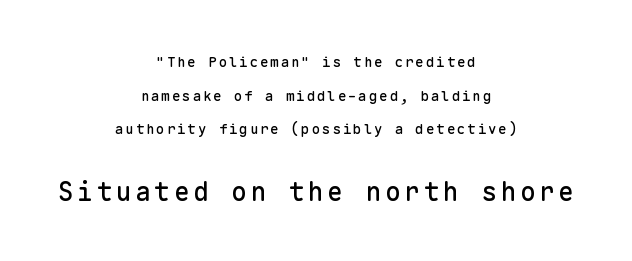
Q: Is the text italic (slanted)? A: No, it is upright.
Q: Is the text underlined? A: No.
Q: How is the paragraph aligned? A: Centered.
Q: Is the spacing between lines tight, normal or loose? A: Loose.
Q: Which block of text is set in a larger size, the first (top) or the second (bottom)? A: The second (bottom) one.
